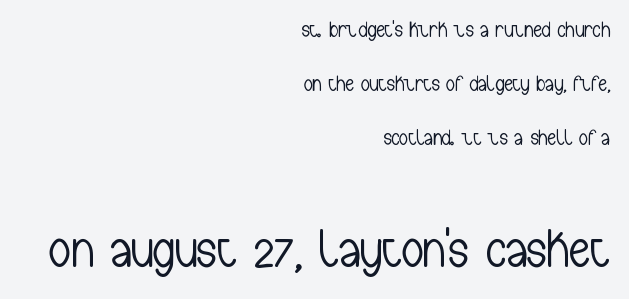
The image shows 54 px light, condensed sans-serif type, upright; set right-aligned, loose line spacing (2.46x), normal letter spacing, not underlined; the second (bottom) block is 2.45x larger; low stroke contrast and a medium x-height.
